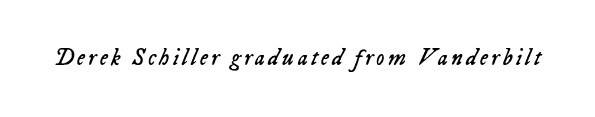
{"italic": "yes", "lean": "right", "slant_degrees": 23, "bold": "no", "underline": "no", "glyph_px": 23}
